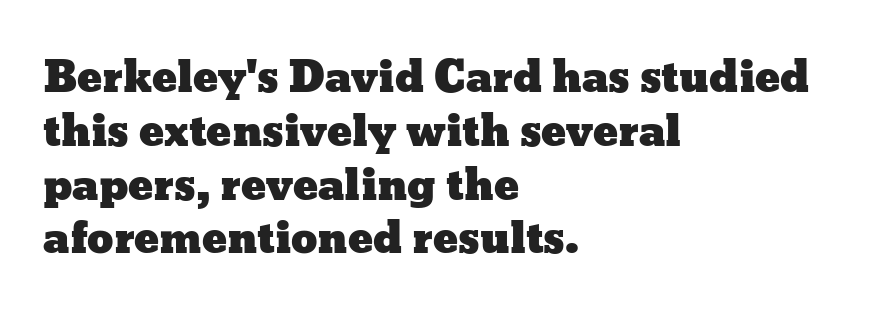
Q: Is the text italic (slanted)? A: No, it is upright.
Q: Is the text underlined? A: No.
Q: How is the paragraph aligned? A: Left-aligned.
Q: Is the spacing between letters normal or unusually wide? A: Normal.
Q: Is the spacing between lines tight, normal or loose? A: Normal.
Q: Width (condensed, normal, or wide)? A: Wide.
Q: Stroke contrast? A: Low.
Q: x-height? A: Medium.
Q: Monospaced? A: No.
